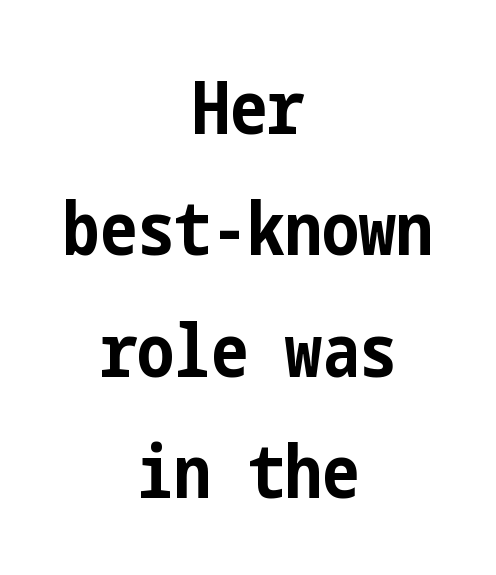
Q: Is the text bold? A: Yes.
Q: Is the text italic (slanted)? A: No, it is upright.
Q: Is the typeface a serif or a sans-serif typeface? A: Sans-serif.
Q: Is the text underlined? A: No.
Q: How is the paragraph aligned? A: Centered.
Q: Is the spacing between letters normal or unusually wide? A: Normal.
Q: Is the spacing between lines tight, normal or loose? A: Normal.
Q: Width (condensed, normal, or wide)? A: Condensed.
Q: Stroke contrast? A: Low.
Q: x-height? A: Medium.
